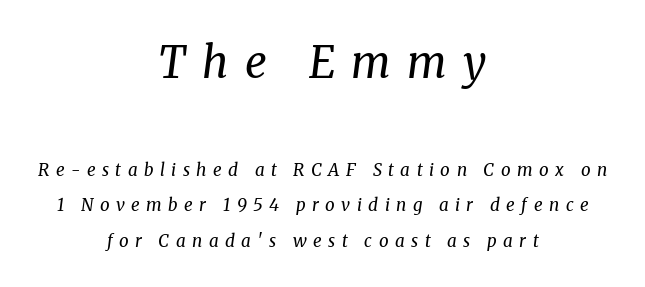
The letterforms sit at book weight or below. You get the large type first, then a drop to smaller type. The lines are quadded center. This rendering widens character spacing well past its baseline value. This is serif lettering, the kind often seen in printed books.
